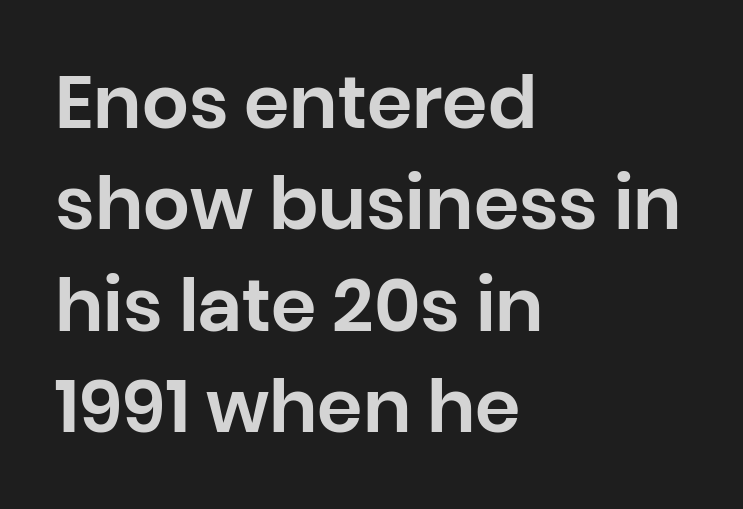
Q: Is the text italic (slanted)? A: No, it is upright.
Q: Is the typeface a serif or a sans-serif typeface? A: Sans-serif.
Q: Is the text underlined? A: No.
Q: How is the paragraph aligned? A: Left-aligned.
Q: Is the spacing between letters normal or unusually wide? A: Normal.
Q: Is the spacing between lines tight, normal or loose? A: Normal.
Q: Width (condensed, normal, or wide)? A: Normal.
Q: Stroke contrast? A: Low.
Q: x-height? A: Large.
Q: Monospaced? A: No.
